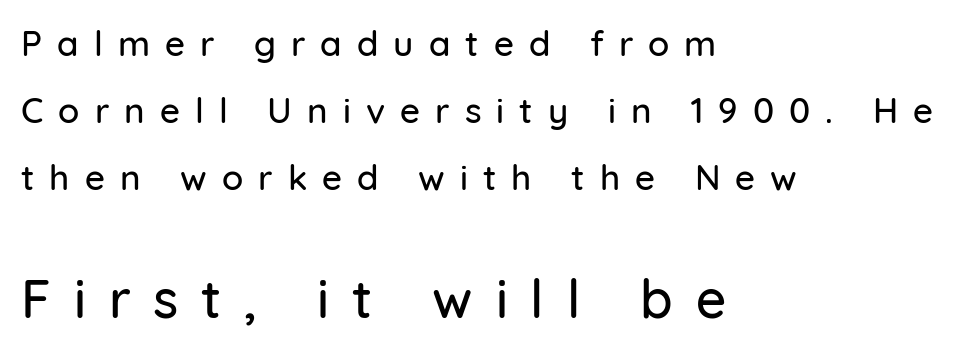
{"serif": "no", "italic": "no", "width": "normal", "stroke_contrast": "low", "x_height": "medium", "monospaced": "no", "underline": "no", "align": "left", "line_spacing": "loose", "line_spacing_ratio": 1.92, "letter_spacing": "wide", "letter_spacing_em": 0.43, "larger_block": "second", "size_ratio": 1.51, "glyph_px": 53}
